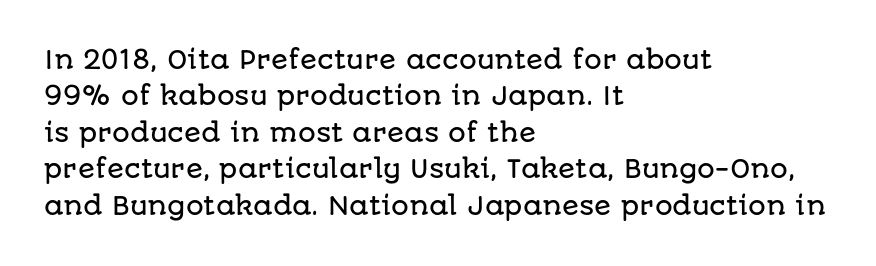
The image shows 25 px text type, upright; set left-aligned, normal line spacing (1.46x), normal letter spacing, not underlined.
